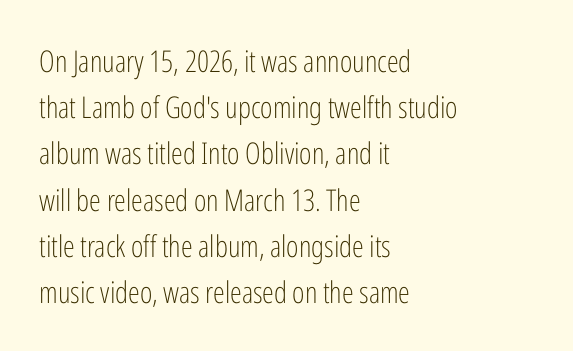
The image shows 30 px light, condensed sans-serif type, upright; set left-aligned, normal line spacing (1.54x), normal letter spacing, not underlined; low stroke contrast and a medium x-height.
